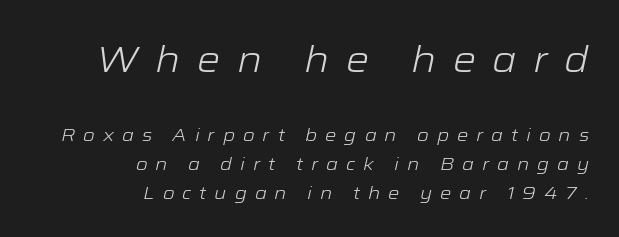
The image shows 37 px light, wide type, italic (leaning right); set right-aligned, normal line spacing (1.62x), unusually wide letter spacing (+0.44 em), not underlined; the first (top) block is 2.06x larger; low stroke contrast and a medium x-height.
